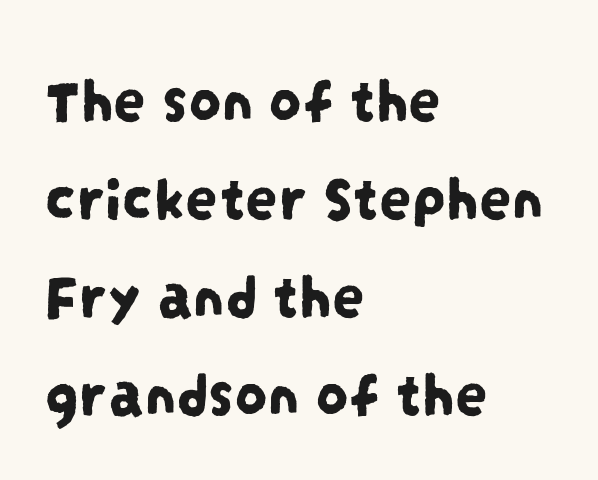
{"serif": "no", "width": "condensed", "stroke_contrast": "low", "x_height": "large", "monospaced": "no", "underline": "no", "align": "left", "line_spacing": "normal", "line_spacing_ratio": 1.51, "letter_spacing": "normal", "letter_spacing_em": 0.0, "glyph_px": 65}
